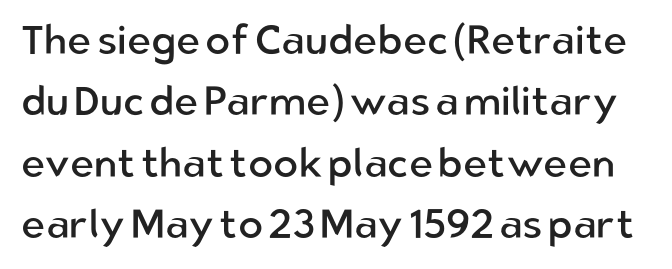
You can tell it's not italic because the verticals are truly vertical. Stroke thickness stays within the range of a standard reading face or lighter. One glance says typical: line gaps are just what's usual. To sum up the face: it is a sans, with no serifs. Spacing verdict: proportional, widths tailored to each character.
